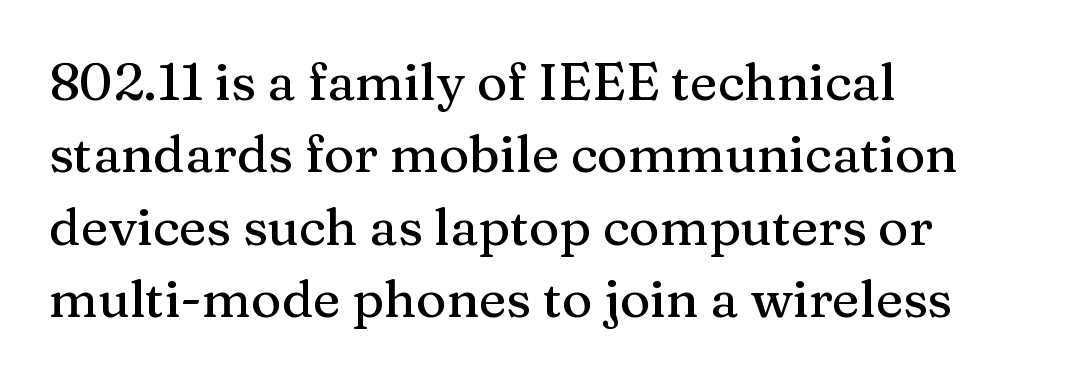
The image shows 52 px serif type, upright; set left-aligned, normal line spacing (1.39x), normal letter spacing, not underlined; medium stroke contrast and a medium x-height.
